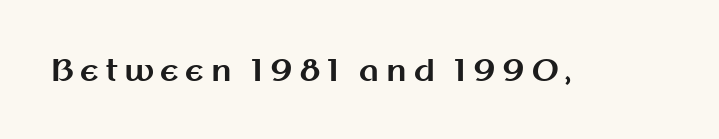
The image shows 30 px bold sans-serif type, upright; set unusually wide letter spacing (+0.22 em), not underlined; medium stroke contrast and a medium x-height.
